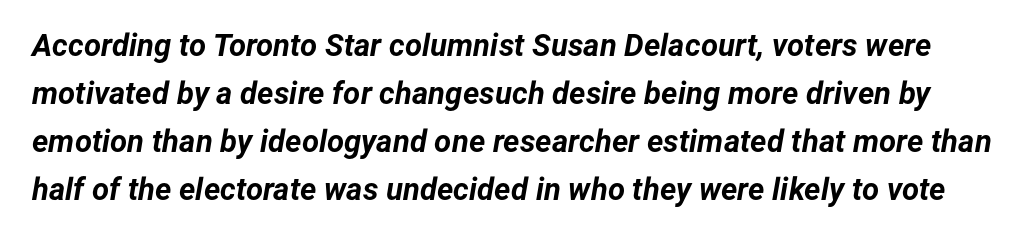
In terms of posture, this sample is oblique. Spacing verdict: proportional, widths tailored to each character. Observe the ordinary spacing: letters are neighbours, not strangers. Words float on clear page, feet unadorned. The letters are bold, with thick, heavy strokes.
